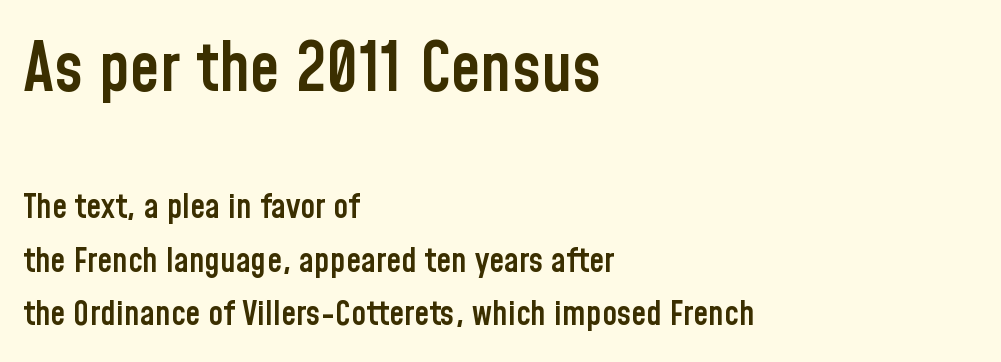
The image shows 68 px semibold, condensed sans-serif type, upright; set left-aligned, normal line spacing (1.57x), normal letter spacing, not underlined; the first (top) block is 2.0x larger; low stroke contrast and a medium x-height.
